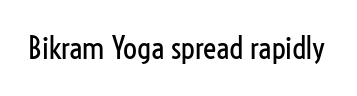
{"serif": "no", "italic": "no", "bold": "no", "weight": "regular", "width": "condensed", "stroke_contrast": "low", "x_height": "medium", "monospaced": "no", "underline": "no", "letter_spacing": "normal", "letter_spacing_em": 0.0, "glyph_px": 31}
